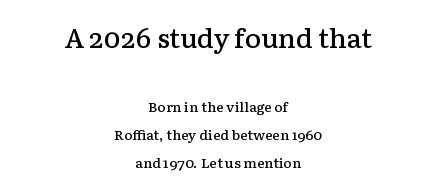
The image shows 27 px text type, upright; set centered, loose line spacing (2.01x), normal letter spacing, not underlined; the first (top) block is 1.93x larger.
